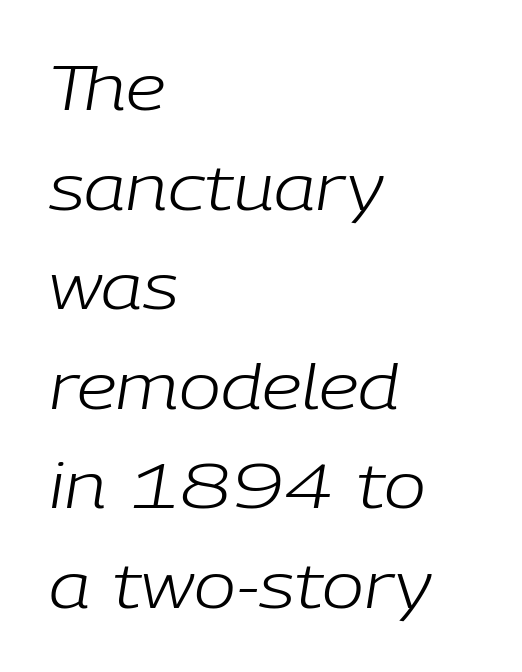
{"italic": "yes", "lean": "right", "slant_degrees": 9, "bold": "no", "weight": "light", "width": "normal", "stroke_contrast": "low", "x_height": "medium", "monospaced": "no", "underline": "no", "align": "left", "line_spacing": "normal", "line_spacing_ratio": 1.58, "letter_spacing": "normal", "letter_spacing_em": 0.0, "glyph_px": 63}
